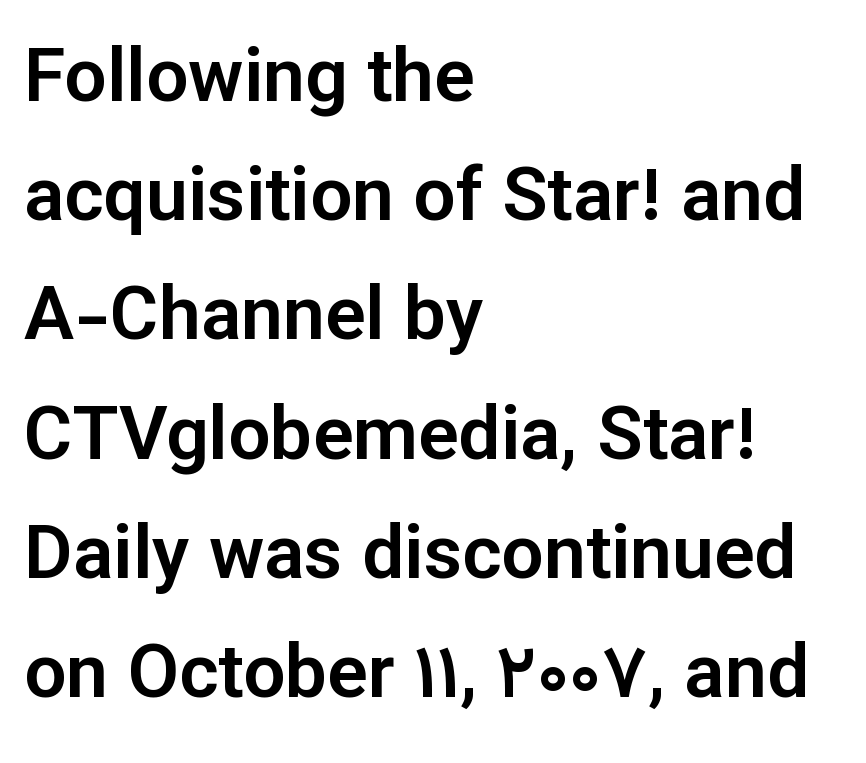
Q: Is the text italic (slanted)? A: No, it is upright.
Q: Is the typeface a serif or a sans-serif typeface? A: Sans-serif.
Q: Is the text underlined? A: No.
Q: How is the paragraph aligned? A: Left-aligned.
Q: Is the spacing between letters normal or unusually wide? A: Normal.
Q: Is the spacing between lines tight, normal or loose? A: Normal.
Q: Width (condensed, normal, or wide)? A: Normal.
Q: Stroke contrast? A: Low.
Q: x-height? A: Medium.
Q: Monospaced? A: No.
